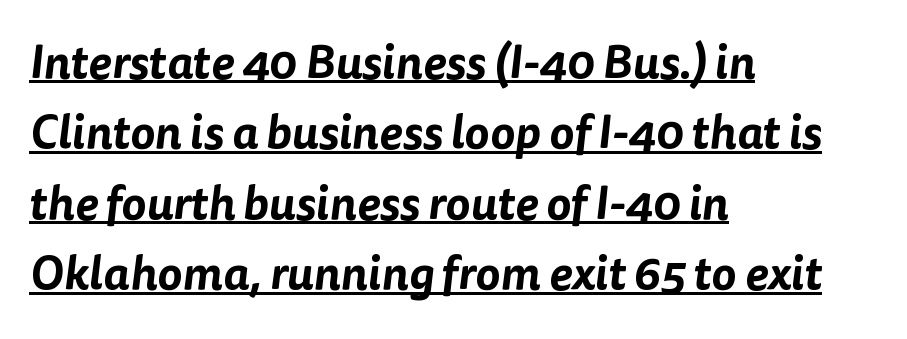
Q: Is the typeface a serif or a sans-serif typeface? A: Sans-serif.
Q: Is the text underlined? A: Yes.
Q: How is the paragraph aligned? A: Left-aligned.
Q: Is the spacing between letters normal or unusually wide? A: Normal.
Q: Is the spacing between lines tight, normal or loose? A: Normal.
Q: Width (condensed, normal, or wide)? A: Normal.
Q: Stroke contrast? A: Low.
Q: x-height? A: Medium.
Q: Monospaced? A: No.
